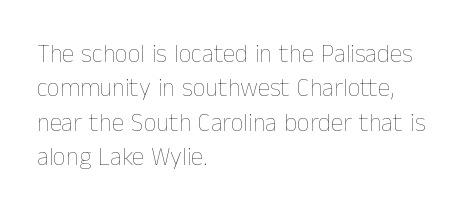
{"italic": "no", "bold": "no", "underline": "no", "align": "left", "line_spacing": "normal", "line_spacing_ratio": 1.38, "letter_spacing": "normal", "letter_spacing_em": 0.0, "glyph_px": 25}
